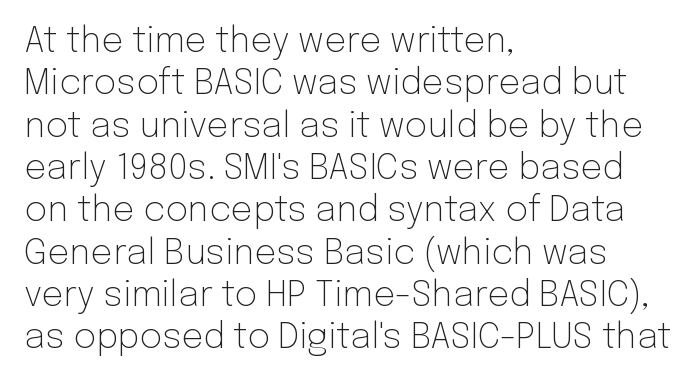
{"serif": "no", "italic": "no", "bold": "no", "weight": "light", "width": "normal", "stroke_contrast": "low", "x_height": "medium", "monospaced": "no", "underline": "no", "align": "left", "line_spacing_ratio": 1.21, "letter_spacing": "normal", "letter_spacing_em": 0.0, "glyph_px": 35}
